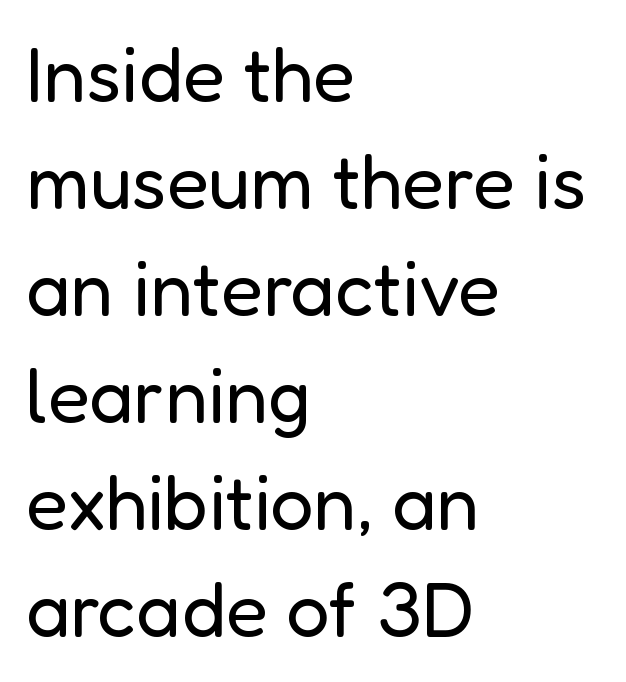
You could not count columns in this text — the font is proportionally spaced. Weight: in the light-to-regular range. This sample is left-justified, so line endings fall wherever the words run out. The words here are not underlined. When letters stand straight like this, we call the style roman or upright. Tracking value appears to be zero — textbook default spacing.
